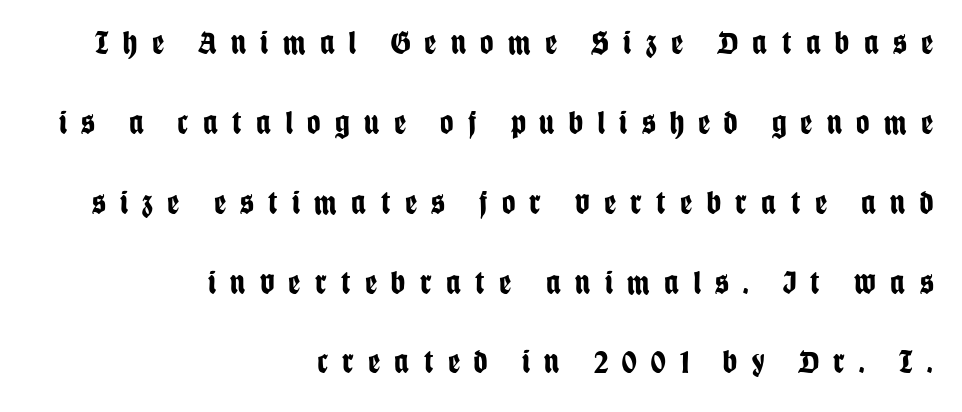
The image shows 33 px bold, condensed sans-serif type, upright; set right-aligned, loose line spacing (2.42x), unusually wide letter spacing (+0.44 em), not underlined; low stroke contrast and a large x-height.
